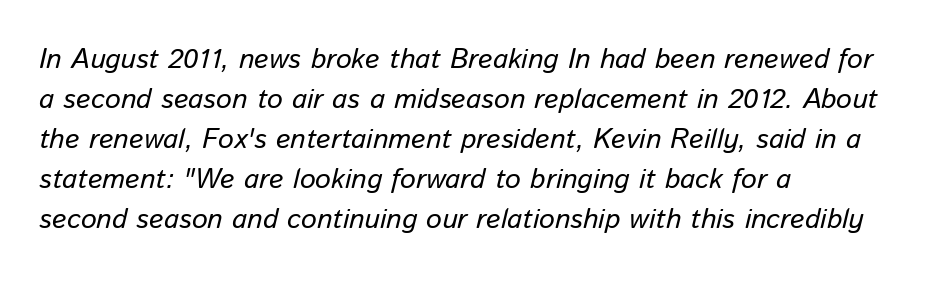
Q: Is the text italic (slanted)? A: Yes, it leans right by about 13 degrees.
Q: Is the text underlined? A: No.
Q: How is the paragraph aligned? A: Left-aligned.
Q: Is the spacing between letters normal or unusually wide? A: Normal.
Q: Is the spacing between lines tight, normal or loose? A: Normal.
Q: Width (condensed, normal, or wide)? A: Normal.
Q: Stroke contrast? A: Low.
Q: x-height? A: Medium.
Q: Monospaced? A: No.
